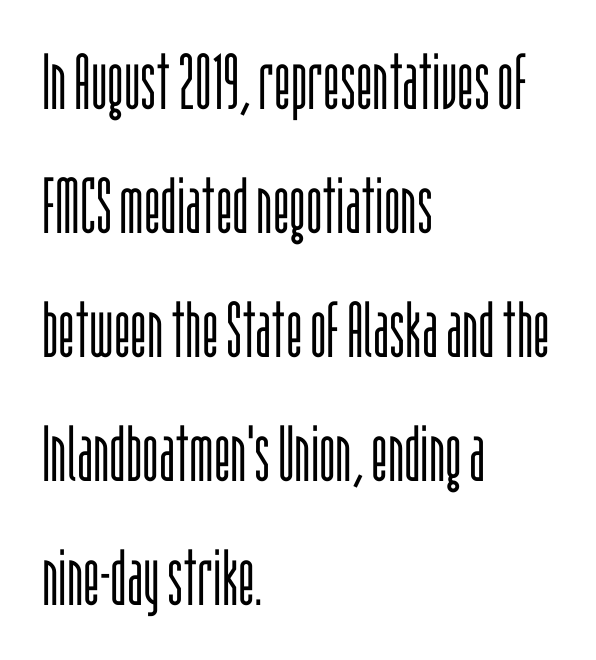
The image shows 78 px light, condensed sans-serif type, upright; set left-aligned, normal line spacing (1.59x), normal letter spacing, not underlined; low stroke contrast and a large x-height.
